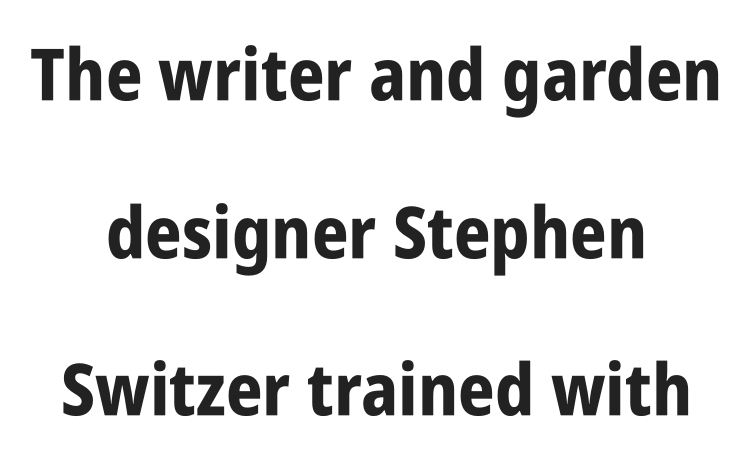
The image shows 72 px bold, condensed sans-serif type, upright; set centered, loose line spacing (2.19x), normal letter spacing, not underlined; low stroke contrast and a large x-height.
